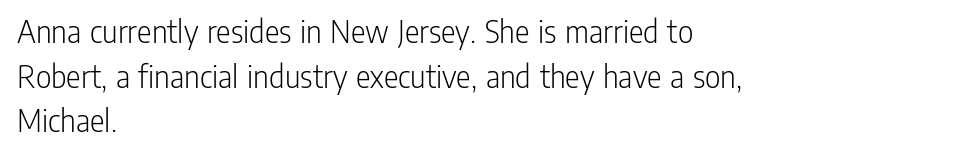
{"serif": "no", "italic": "no", "bold": "no", "weight": "light", "width": "condensed", "stroke_contrast": "low", "x_height": "medium", "monospaced": "no", "underline": "no", "align": "left", "line_spacing": "normal", "line_spacing_ratio": 1.31, "letter_spacing": "normal", "letter_spacing_em": 0.0, "glyph_px": 34}
